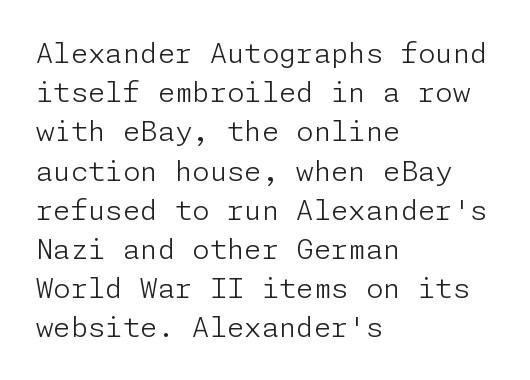
{"serif": "no", "italic": "no", "bold": "no", "weight": "light", "width": "normal", "stroke_contrast": "low", "x_height": "medium", "underline": "no", "align": "left", "line_spacing": "normal", "line_spacing_ratio": 1.4, "letter_spacing": "normal", "letter_spacing_em": 0.0, "glyph_px": 28}
